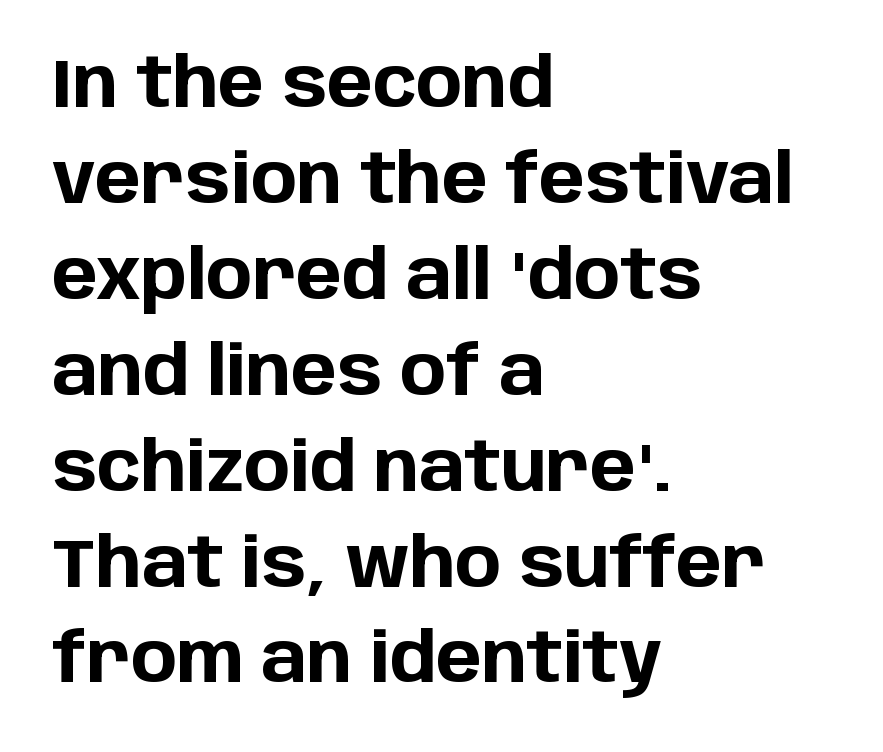
Q: Is the text bold? A: Yes.
Q: Is the text italic (slanted)? A: No, it is upright.
Q: Is the typeface a serif or a sans-serif typeface? A: Sans-serif.
Q: Is the text underlined? A: No.
Q: How is the paragraph aligned? A: Left-aligned.
Q: Is the spacing between letters normal or unusually wide? A: Normal.
Q: Is the spacing between lines tight, normal or loose? A: Normal.
Q: Width (condensed, normal, or wide)? A: Normal.
Q: Stroke contrast? A: Low.
Q: x-height? A: Large.
Q: Monospaced? A: No.
